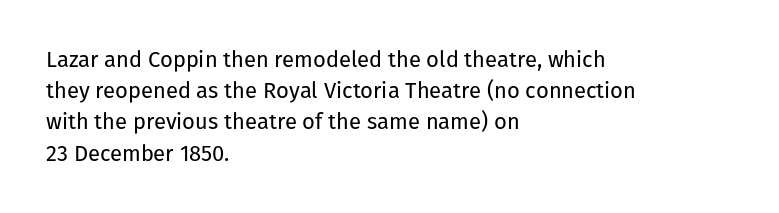
Q: Is the text bold? A: No.
Q: Is the text italic (slanted)? A: No, it is upright.
Q: Is the text underlined? A: No.
Q: How is the paragraph aligned? A: Left-aligned.
Q: Is the spacing between letters normal or unusually wide? A: Normal.
Q: Is the spacing between lines tight, normal or loose? A: Normal.
